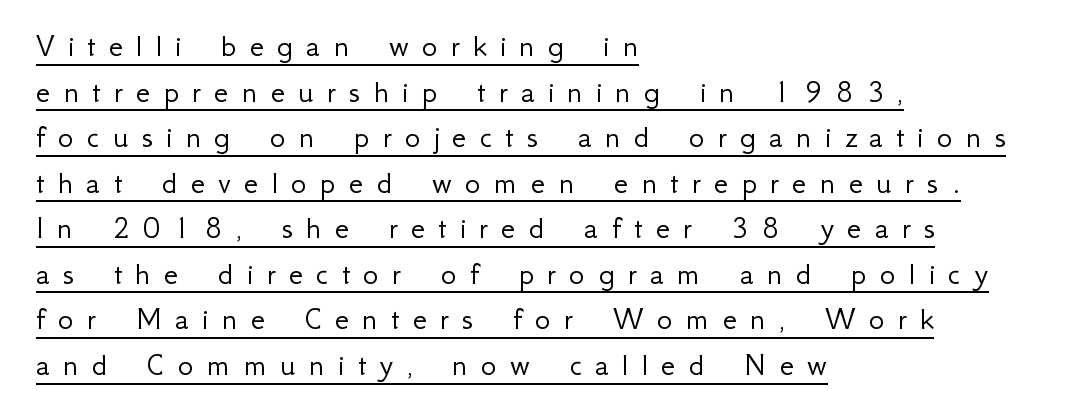
Classification — sans serif. The compositor pushed each line to the left boundary. What stands out about the letter spacing? Its width — letters are far apart. Is this a fixed-width face? No — the glyphs have proportional, varying widths. Each new line begins a customary step beneath the previous one. The cut favours lightness, reaching ordinary text weight at its darkest.
